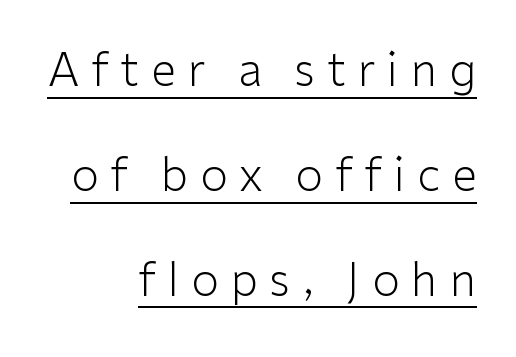
This is not heavy type; no bold has been used. Compared with undecorated copy, this sample adds a rule below the words. This sample is right-justified, so line beginnings fall wherever the words allow. Note the varied advance widths — an 'i' is clearly narrower than an 'm'.
